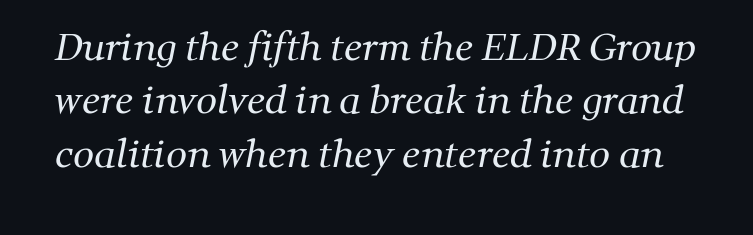
The letterforms sit at book weight or below. Think of a printed novel: that variable character pitch is what you see here. Check where the strokes stop: tiny serifs finish them off. This rendering features lettering with no underline. Honestly, the letter spacing is just normal — you wouldn't notice it.
